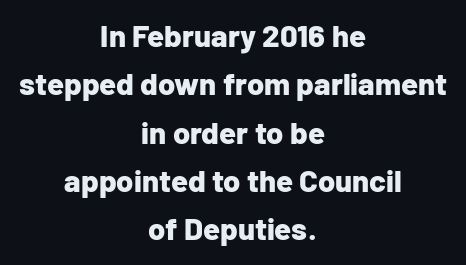
Q: Is the text bold? A: Yes.
Q: Is the text italic (slanted)? A: No, it is upright.
Q: Is the typeface a serif or a sans-serif typeface? A: Sans-serif.
Q: Is the text underlined? A: No.
Q: How is the paragraph aligned? A: Centered.
Q: Is the spacing between letters normal or unusually wide? A: Normal.
Q: Is the spacing between lines tight, normal or loose? A: Normal.
Q: Width (condensed, normal, or wide)? A: Normal.
Q: Stroke contrast? A: Low.
Q: x-height? A: Medium.
Q: Monospaced? A: No.
